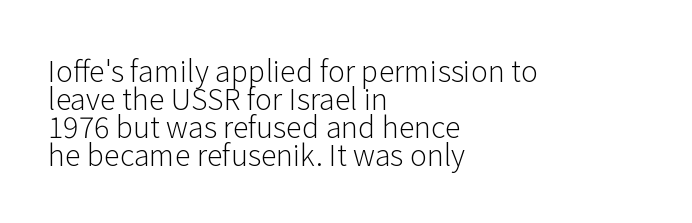
{"serif": "no", "italic": "no", "bold": "no", "weight": "light", "width": "normal", "stroke_contrast": "low", "x_height": "medium", "monospaced": "no", "underline": "no", "align": "left", "line_spacing": "tight", "line_spacing_ratio": 0.96, "letter_spacing": "normal", "letter_spacing_em": 0.0, "glyph_px": 29}
